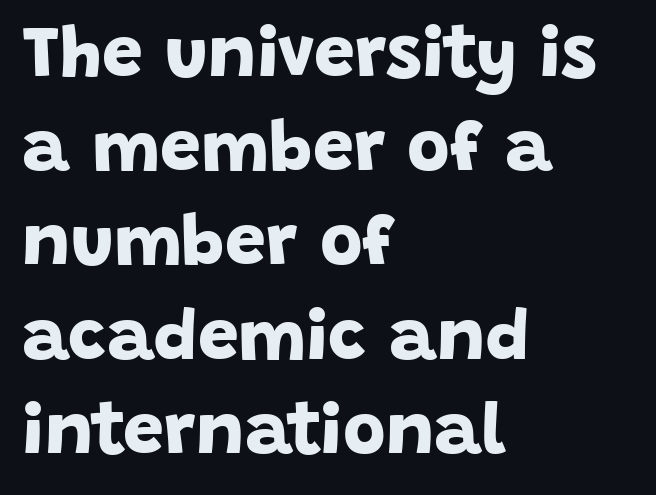
The image shows 73 px bold sans-serif type; set left-aligned, normal line spacing (1.29x), normal letter spacing, not underlined; low stroke contrast and a large x-height.
